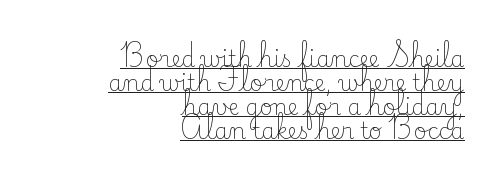
The image shows 22 px text type, upright; set right-aligned, tight line spacing (1.09x), normal letter spacing, underlined.
